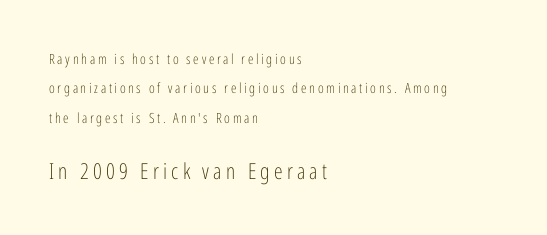
{"italic": "no", "bold": "no", "underline": "no", "align": "left", "line_spacing": "loose", "line_spacing_ratio": 2.1, "larger_block": "second", "size_ratio": 1.57, "glyph_px": 22}
